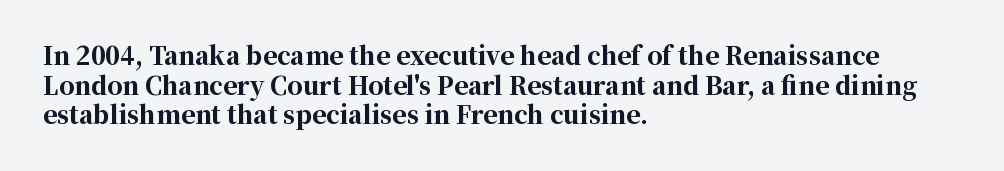
{"italic": "no", "bold": "yes", "underline": "no", "align": "left", "line_spacing_ratio": 1.23, "letter_spacing": "normal", "letter_spacing_em": 0.0, "glyph_px": 24}
